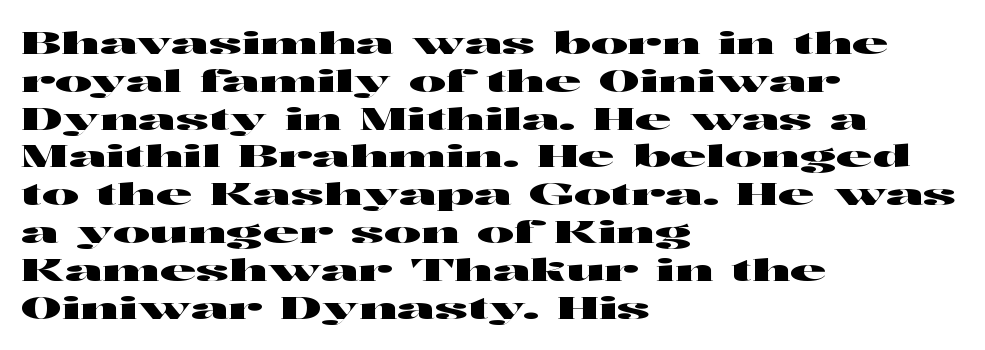
The passage shown has conventional tracking throughout. Does the type have serifs? No, each stem ends abruptly. The typesetter chose a ragged-right arrangement here. The foot of each line stays bare and open. Varying glyph widths throughout — classic text-font behaviour.
